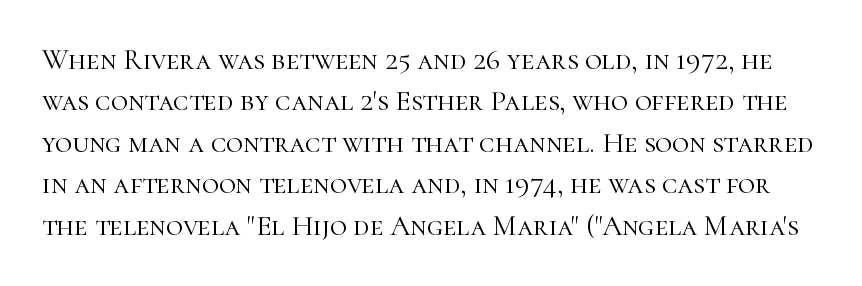
A typesetter would mark this as roman, not italic. Is the letter spacing exaggerated? No — it looks like the ordinary default. Classification — serif. The leading is moderate, giving the passage an even texture. Quick note: underline off. These lines are rendered in a variable-pitch font.
